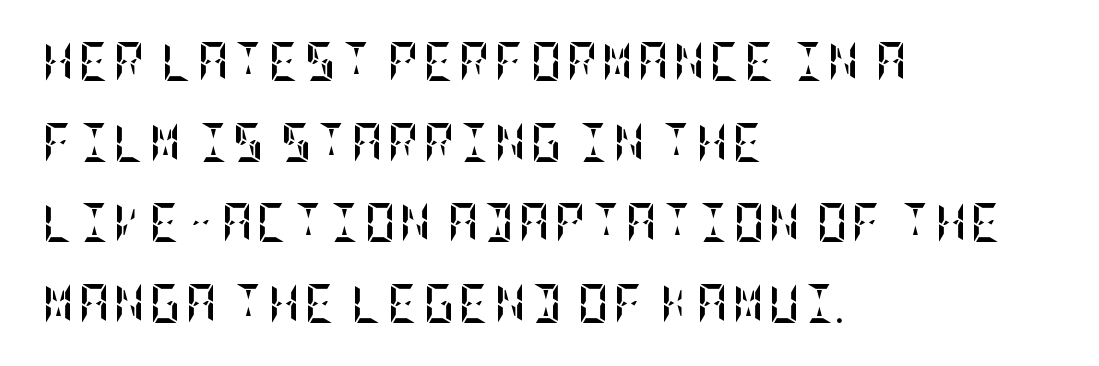
{"italic": "no", "bold": "yes", "weight": "semibold", "width": "condensed", "stroke_contrast": "low", "x_height": "large", "underline": "no", "align": "left", "line_spacing": "loose", "line_spacing_ratio": 2.07, "glyph_px": 39}
